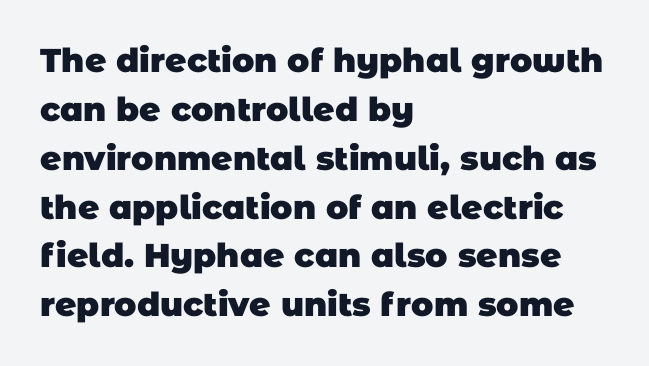
Words float on clear page, feet unadorned. Examine the stroke ends and you'll find no serifs. Heavy, bold letterforms. These lines are rendered in a variable-pitch font.
